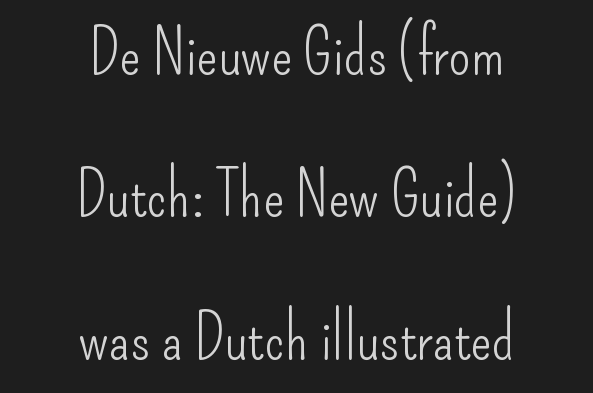
{"serif": "no", "italic": "no", "bold": "no", "weight": "light", "width": "condensed", "stroke_contrast": "low", "x_height": "small", "monospaced": "no", "underline": "no", "align": "center", "line_spacing": "loose", "line_spacing_ratio": 2.26, "letter_spacing": "normal", "letter_spacing_em": 0.0, "glyph_px": 63}
